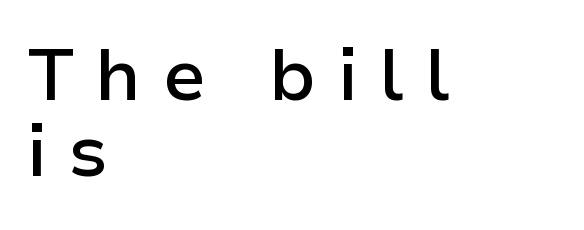
Q: Is the text bold? A: Semi-bold.
Q: Is the text italic (slanted)? A: No, it is upright.
Q: Is the typeface a serif or a sans-serif typeface? A: Sans-serif.
Q: Is the text underlined? A: No.
Q: How is the paragraph aligned? A: Left-aligned.
Q: Is the spacing between letters normal or unusually wide? A: Unusually wide.
Q: Is the spacing between lines tight, normal or loose? A: Tight.
Q: Width (condensed, normal, or wide)? A: Normal.
Q: Stroke contrast? A: Low.
Q: x-height? A: Medium.
Q: Monospaced? A: No.
